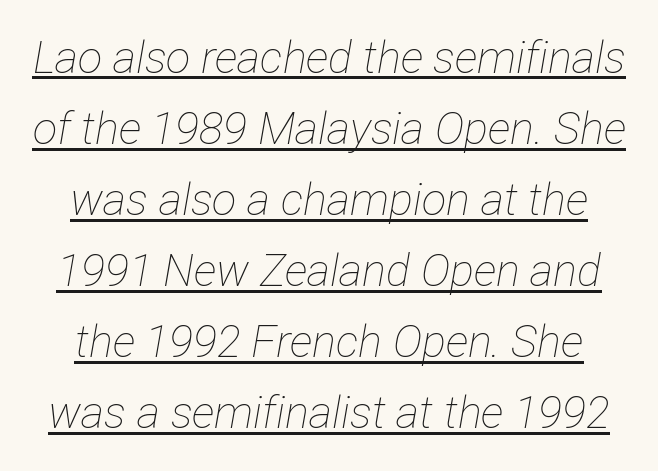
{"italic": "yes", "lean": "right", "slant_degrees": 12, "bold": "no", "weight": "thin", "width": "condensed", "stroke_contrast": "low", "x_height": "medium", "monospaced": "no", "underline": "yes", "line_spacing": "normal", "line_spacing_ratio": 1.58, "letter_spacing": "normal", "letter_spacing_em": 0.0, "glyph_px": 45}
